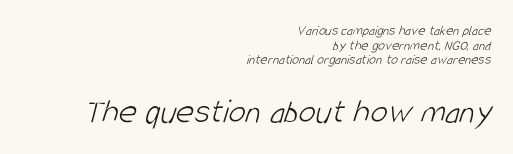
The emphasis by scale lands on block number two, below. Leading is clearly below the norm, producing a dense column. Unbolded letterforms with no extra heft. Font category for this specimen: sans-serif. Observe the ordinary spacing: letters are neighbours, not strangers.
